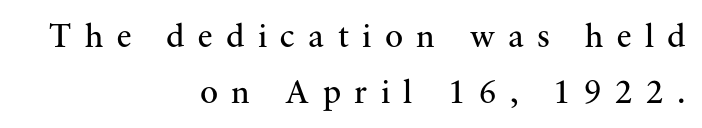
The image shows 34 px regular-weight serif type, upright; set right-aligned, normal line spacing (1.64x), unusually wide letter spacing (+0.39 em), not underlined; medium stroke contrast and a small x-height.
